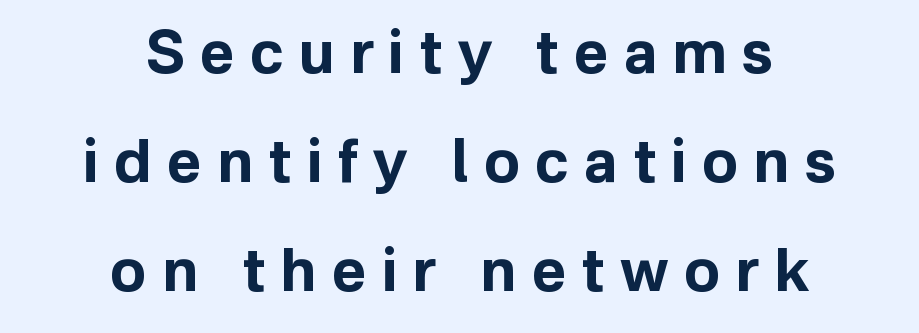
Q: Is the text bold? A: Yes.
Q: Is the text italic (slanted)? A: No, it is upright.
Q: Is the typeface a serif or a sans-serif typeface? A: Sans-serif.
Q: Is the text underlined? A: No.
Q: How is the paragraph aligned? A: Centered.
Q: Is the spacing between letters normal or unusually wide? A: Unusually wide.
Q: Width (condensed, normal, or wide)? A: Normal.
Q: Stroke contrast? A: Low.
Q: x-height? A: Medium.
Q: Monospaced? A: No.
